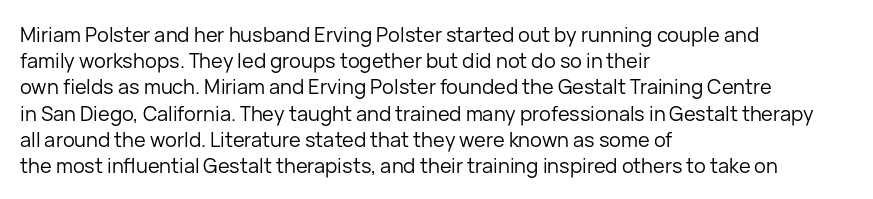
Q: Is the text bold? A: No.
Q: Is the text italic (slanted)? A: No, it is upright.
Q: Is the text underlined? A: No.
Q: How is the paragraph aligned? A: Left-aligned.
Q: Is the spacing between letters normal or unusually wide? A: Normal.
Q: Is the spacing between lines tight, normal or loose? A: Normal.
